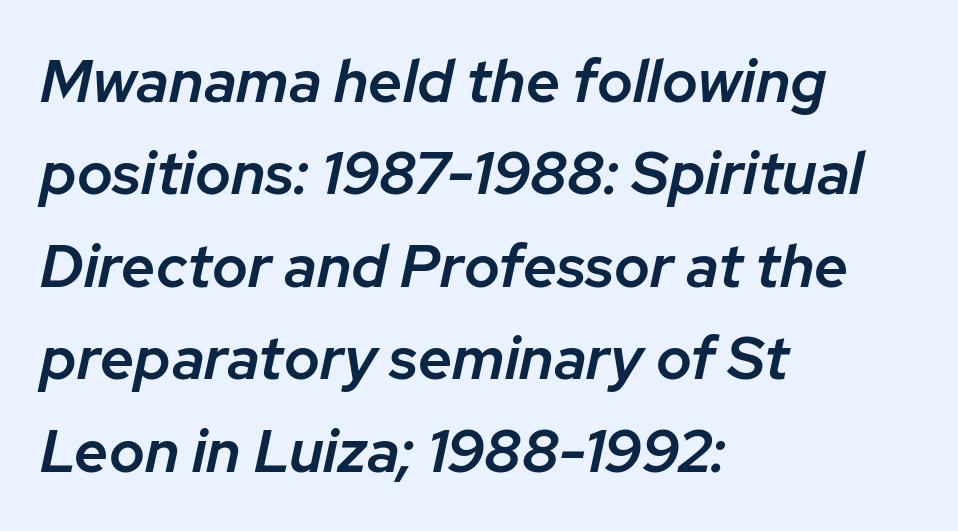
{"italic": "yes", "lean": "right", "slant_degrees": 12, "bold": "semi", "weight": "semibold", "width": "normal", "stroke_contrast": "low", "x_height": "medium", "monospaced": "no", "underline": "no", "align": "left", "line_spacing": "normal", "line_spacing_ratio": 1.54, "letter_spacing": "normal", "letter_spacing_em": 0.0, "glyph_px": 60}
